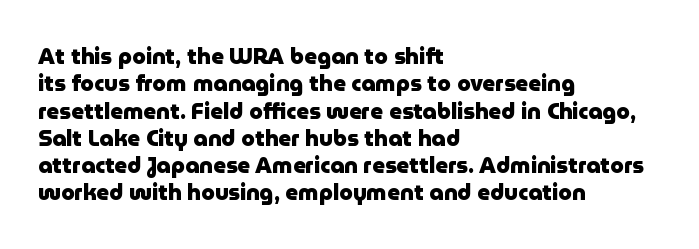
Q: Is the text bold? A: Yes.
Q: Is the text italic (slanted)? A: No, it is upright.
Q: Is the text underlined? A: No.
Q: How is the paragraph aligned? A: Left-aligned.
Q: Is the spacing between letters normal or unusually wide? A: Normal.
